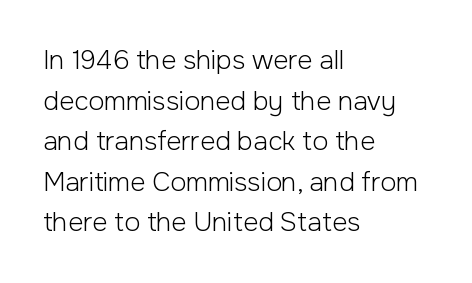
Q: Is the text bold? A: No.
Q: Is the text italic (slanted)? A: No, it is upright.
Q: Is the text underlined? A: No.
Q: How is the paragraph aligned? A: Left-aligned.
Q: Is the spacing between letters normal or unusually wide? A: Normal.
Q: Is the spacing between lines tight, normal or loose? A: Normal.
